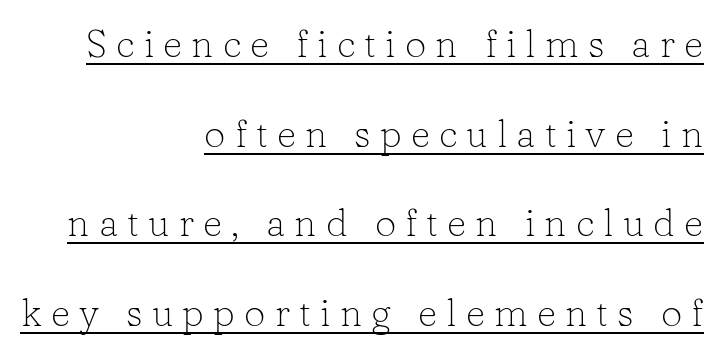
Q: Is the text bold? A: No.
Q: Is the text italic (slanted)? A: No, it is upright.
Q: Is the typeface a serif or a sans-serif typeface? A: Serif.
Q: Is the text underlined? A: Yes.
Q: How is the paragraph aligned? A: Right-aligned.
Q: Is the spacing between letters normal or unusually wide? A: Unusually wide.
Q: Is the spacing between lines tight, normal or loose? A: Loose.
Q: Width (condensed, normal, or wide)? A: Normal.
Q: Stroke contrast? A: Low.
Q: x-height? A: Medium.
Q: Monospaced? A: No.
